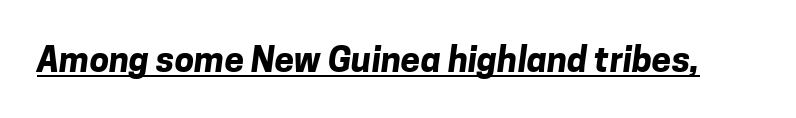
Does the type have serifs? No, each stem ends abruptly. The letterforms sit shoulder to shoulder at normal distance. Students, this is bold: see how much ink each stroke carries. A continuous stroke trails under the words, as in a hyperlink.
